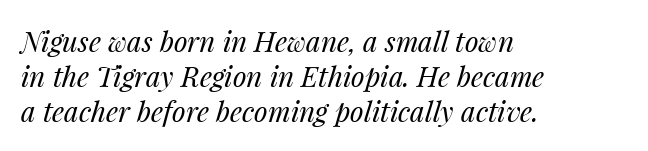
A typesetter would call this proportional, since set widths differ per character. The rag falls on the right side of this text block. The words here are not underlined. This is oblique type, the kind used for emphasis or titles. Ink coverage per letter is moderate at most.
